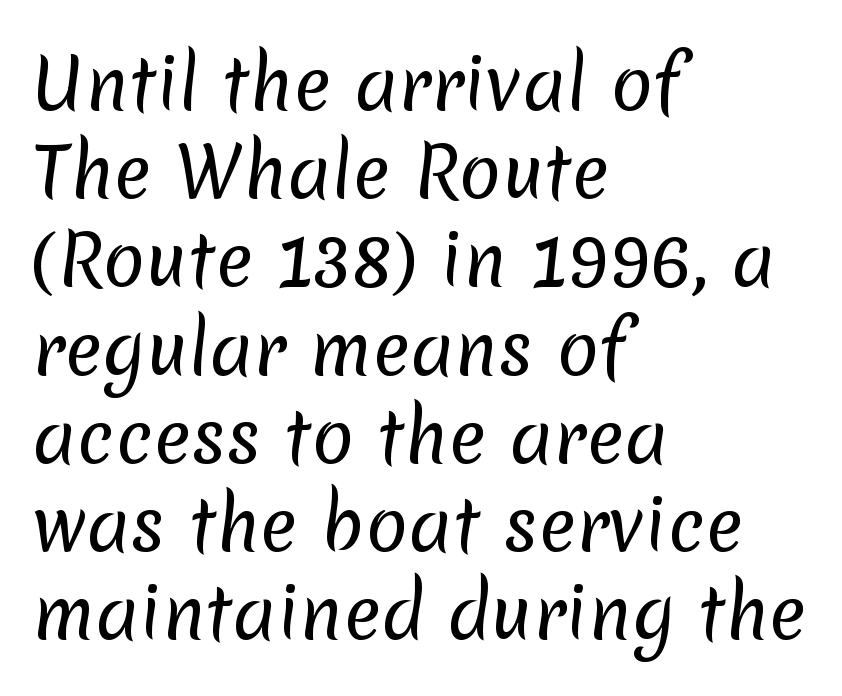
The image shows 70 px regular-weight sans-serif type; set left-aligned, normal line spacing (1.26x), normal letter spacing, not underlined; low stroke contrast and a medium x-height.
